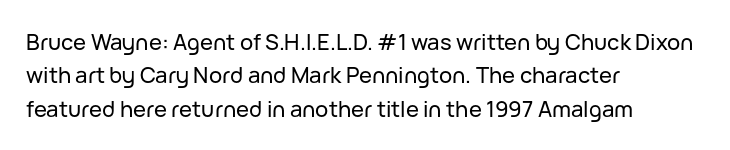
Regarding leading, the lines here are spaced in the standard way. The typography opts for an upright posture over an oblique one. Caption: multi-line text, flush left, ragged right. Nothing unusual about the tracking: characters are spaced as the font intends.
